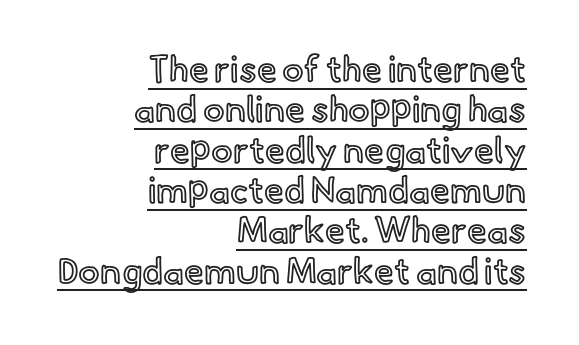
The image shows 36 px text type, upright; set right-aligned, tight line spacing (1.12x), normal letter spacing, underlined; a small x-height.
